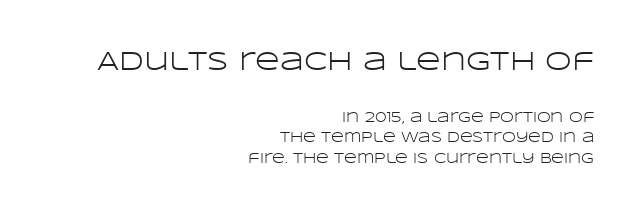
The image shows 27 px text type, upright; set right-aligned, normal line spacing (1.48x), normal letter spacing, not underlined; the first (top) block is 1.93x larger.
